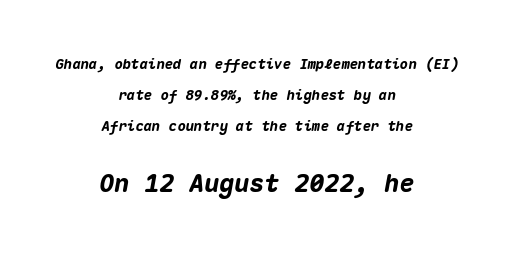
The image shows 25 px bold type, italic (leaning right); set centered, loose line spacing (2.2x), normal letter spacing, not underlined; the second (bottom) block is 1.79x larger.
